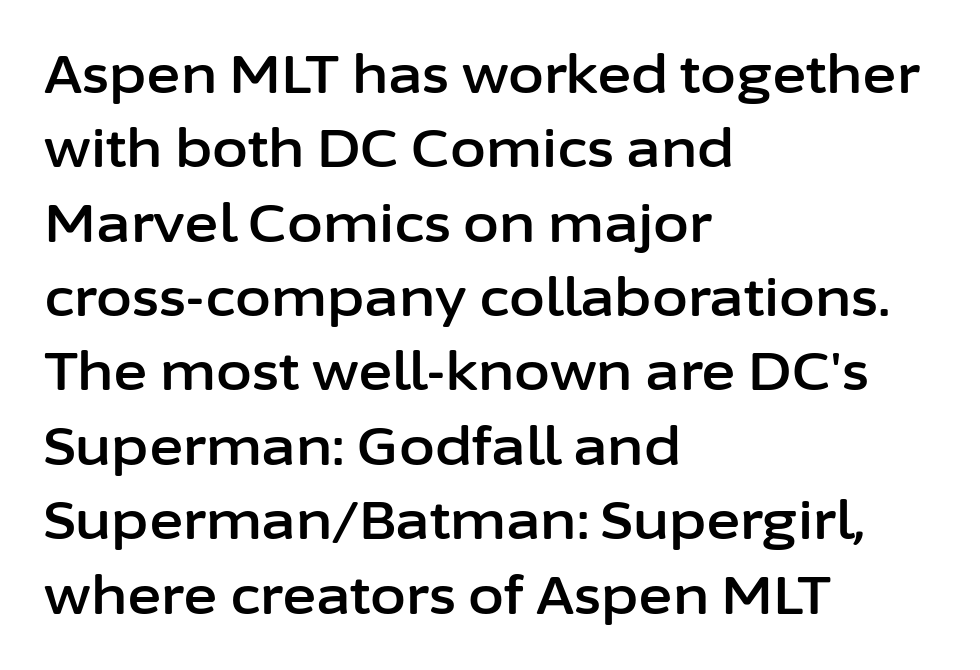
Q: Is the text italic (slanted)? A: No, it is upright.
Q: Is the typeface a serif or a sans-serif typeface? A: Sans-serif.
Q: Is the text underlined? A: No.
Q: How is the paragraph aligned? A: Left-aligned.
Q: Is the spacing between letters normal or unusually wide? A: Normal.
Q: Is the spacing between lines tight, normal or loose? A: Normal.
Q: Width (condensed, normal, or wide)? A: Normal.
Q: Stroke contrast? A: Low.
Q: x-height? A: Medium.
Q: Monospaced? A: No.
